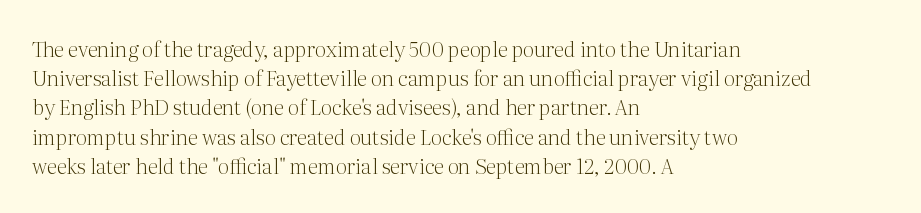
{"italic": "no", "bold": "no", "underline": "no", "align": "left", "line_spacing": "normal", "line_spacing_ratio": 1.39, "letter_spacing": "normal", "letter_spacing_em": 0.0, "glyph_px": 21}
